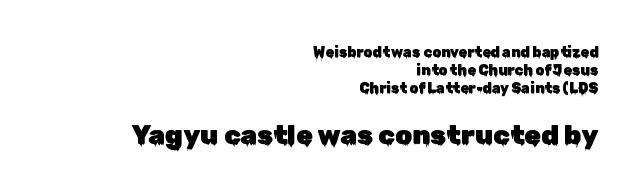
Q: Is the text italic (slanted)? A: No, it is upright.
Q: Is the text underlined? A: No.
Q: How is the paragraph aligned? A: Right-aligned.
Q: Is the spacing between letters normal or unusually wide? A: Normal.
Q: Is the spacing between lines tight, normal or loose? A: Normal.
Q: Which block of text is set in a larger size, the first (top) or the second (bottom)? A: The second (bottom) one.
